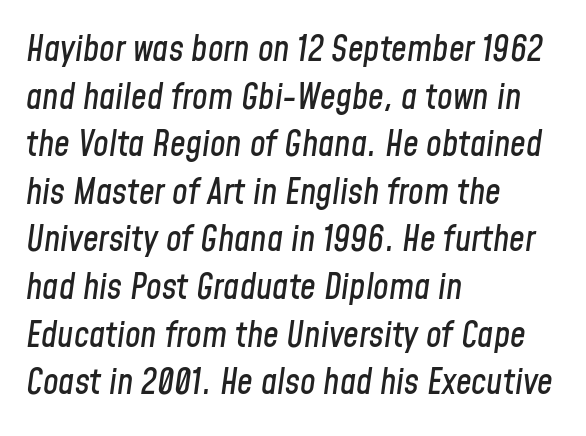
Q: Is the text italic (slanted)? A: Yes, it leans right by about 8 degrees.
Q: Is the text underlined? A: No.
Q: How is the paragraph aligned? A: Left-aligned.
Q: Is the spacing between letters normal or unusually wide? A: Normal.
Q: Is the spacing between lines tight, normal or loose? A: Normal.
Q: Width (condensed, normal, or wide)? A: Condensed.
Q: Stroke contrast? A: Low.
Q: x-height? A: Medium.
Q: Monospaced? A: No.
